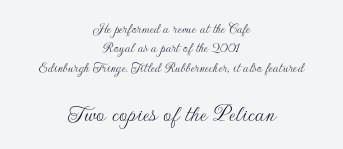
The image shows 26 px text type; set centered, normal line spacing (1.29x), normal letter spacing, not underlined; the second (bottom) block is 1.73x larger.
